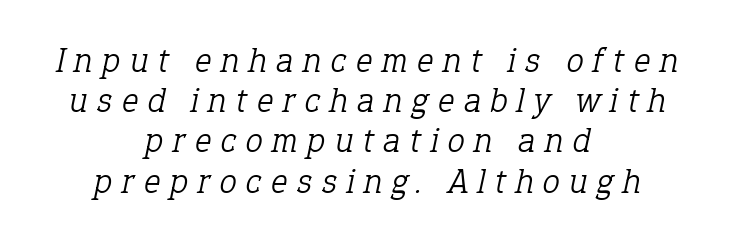
{"serif": "yes", "italic": "yes", "lean": "right", "slant_degrees": 12, "bold": "no", "weight": "light", "width": "normal", "stroke_contrast": "low", "x_height": "medium", "monospaced": "no", "underline": "no", "align": "center", "line_spacing": "tight", "line_spacing_ratio": 1.15, "letter_spacing": "wide", "letter_spacing_em": 0.27, "glyph_px": 35}
